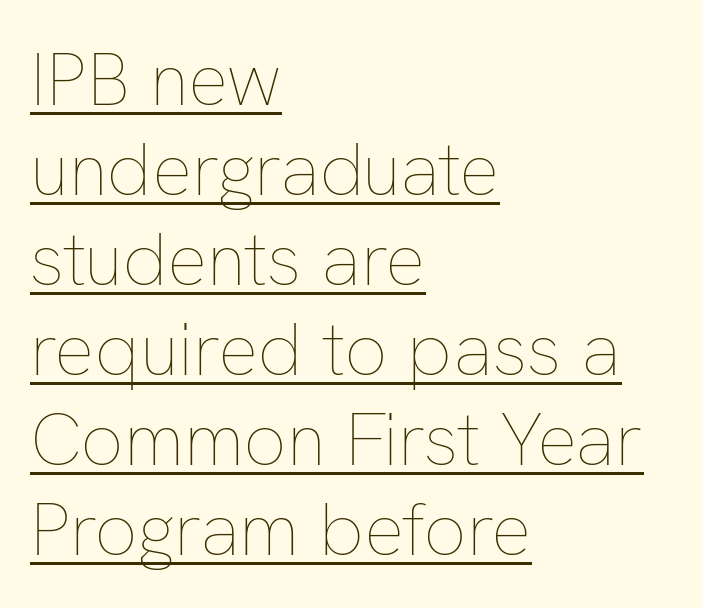
The image shows 75 px thin type, upright; set left-aligned, line spacing 1.2x, normal letter spacing, underlined; low stroke contrast and a medium x-height.
